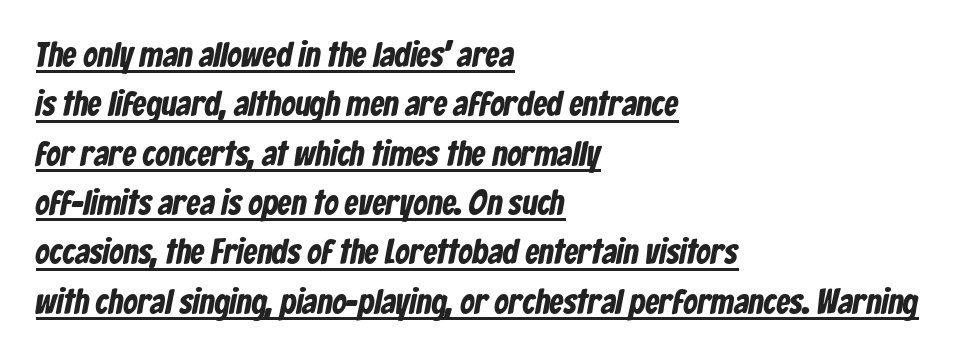
{"serif": "no", "width": "condensed", "stroke_contrast": "low", "x_height": "medium", "monospaced": "no", "underline": "yes", "align": "left", "line_spacing": "normal", "line_spacing_ratio": 1.41, "letter_spacing": "normal", "letter_spacing_em": 0.0, "glyph_px": 35}
